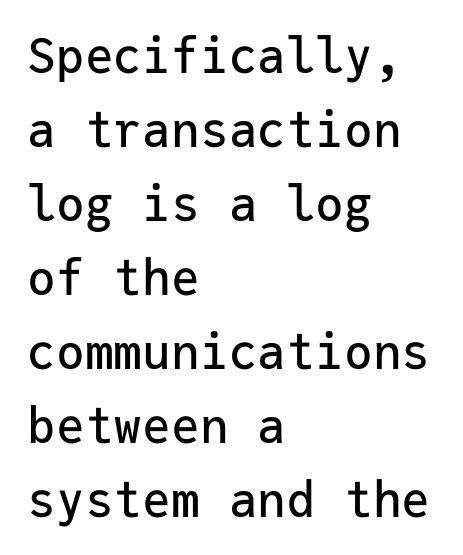
The image shows 48 px sans-serif type, upright, monospaced; set left-aligned, normal line spacing (1.54x), normal letter spacing, not underlined; low stroke contrast and a medium x-height.
